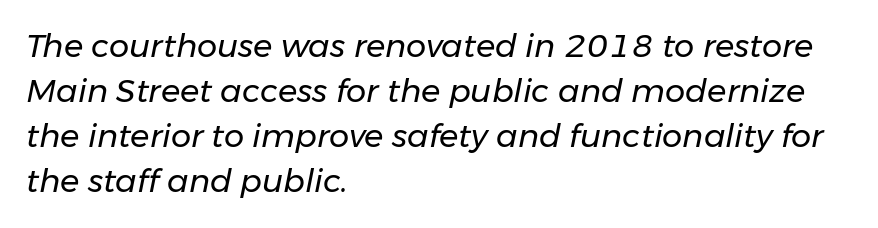
{"italic": "yes", "lean": "right", "slant_degrees": 11, "bold": "no", "weight": "regular", "width": "normal", "stroke_contrast": "low", "x_height": "medium", "monospaced": "no", "underline": "no", "align": "left", "line_spacing": "normal", "line_spacing_ratio": 1.41, "letter_spacing": "normal", "letter_spacing_em": 0.0, "glyph_px": 32}
